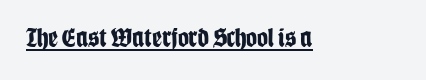
Q: Is the text bold? A: Yes.
Q: Is the text italic (slanted)? A: No, it is upright.
Q: Is the text underlined? A: Yes.
Q: Is the spacing between letters normal or unusually wide? A: Normal.
